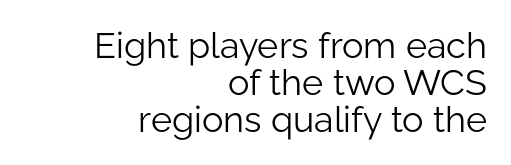
The image shows 36 px light sans-serif type, upright; set right-aligned, tight line spacing (1.03x), normal letter spacing, not underlined; low stroke contrast and a medium x-height.
